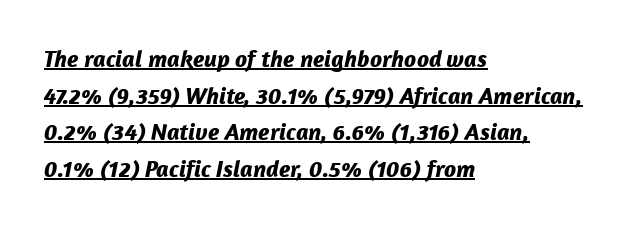
Q: Is the text bold? A: Yes.
Q: Is the text italic (slanted)? A: Yes, it leans right by about 12 degrees.
Q: Is the text underlined? A: Yes.
Q: How is the paragraph aligned? A: Left-aligned.
Q: Is the spacing between letters normal or unusually wide? A: Normal.
Q: Is the spacing between lines tight, normal or loose? A: Normal.
